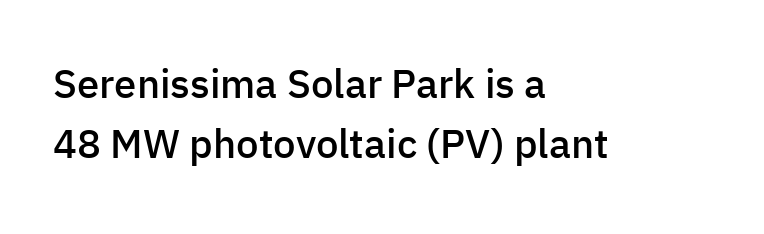
Q: Is the text bold? A: Semi-bold.
Q: Is the text italic (slanted)? A: No, it is upright.
Q: Is the typeface a serif or a sans-serif typeface? A: Sans-serif.
Q: Is the text underlined? A: No.
Q: How is the paragraph aligned? A: Left-aligned.
Q: Is the spacing between letters normal or unusually wide? A: Normal.
Q: Is the spacing between lines tight, normal or loose? A: Normal.
Q: Width (condensed, normal, or wide)? A: Normal.
Q: Stroke contrast? A: Low.
Q: x-height? A: Medium.
Q: Monospaced? A: No.
